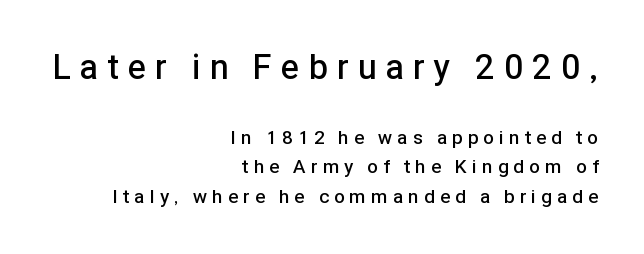
Classification — sans serif. The letters are spread apart with noticeably loose tracking. Large over small — that's the arrangement of the two blocks here. Ascenders rise straight up at ninety degrees. The rendering uses a semibold face; strokes are thickened but not to full bold.
